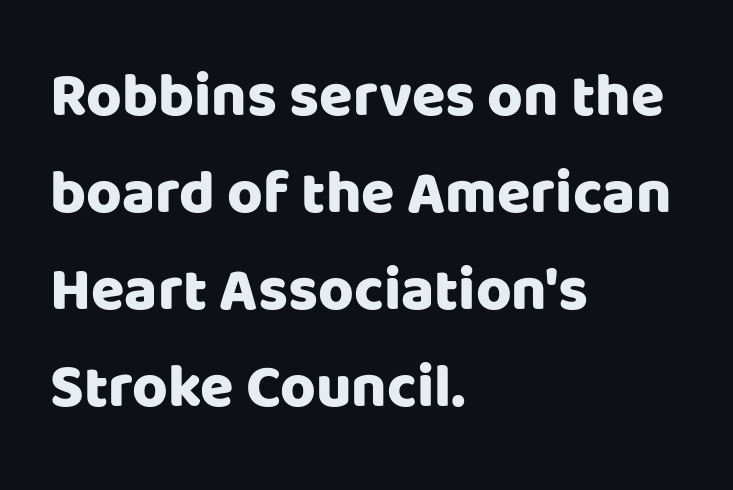
Each new line begins a customary step beneath the previous one. You could not count columns in this text — the font is proportionally spaced. Check where the strokes stop: nothing finishes them off — pure sans. Observe the ordinary spacing: letters are neighbours, not strangers. Rule under the text: the space is simply empty. A student would call this left alignment; a typographer would say flush left, rag right.
